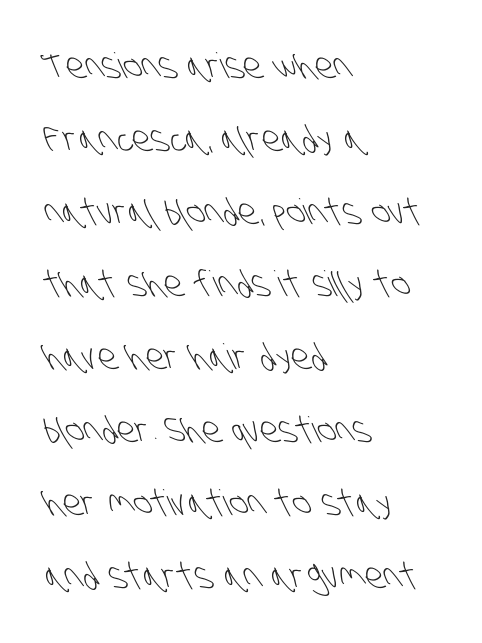
{"serif": "no", "bold": "no", "weight": "light", "width": "condensed", "stroke_contrast": "low", "x_height": "large", "monospaced": "no", "underline": "no", "align": "left", "line_spacing": "loose", "line_spacing_ratio": 2.08, "letter_spacing": "normal", "letter_spacing_em": 0.0, "glyph_px": 35}
